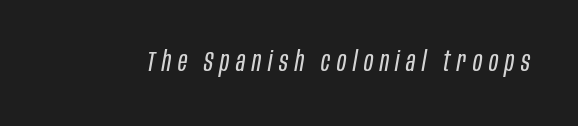
The image shows 28 px regular-weight, condensed type, italic (leaning right); set unusually wide letter spacing (+0.24 em), not underlined; low stroke contrast and a large x-height.
